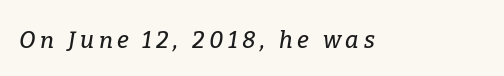
The image shows 23 px text type, italic (leaning right); set unusually wide letter spacing (+0.2 em), not underlined.
